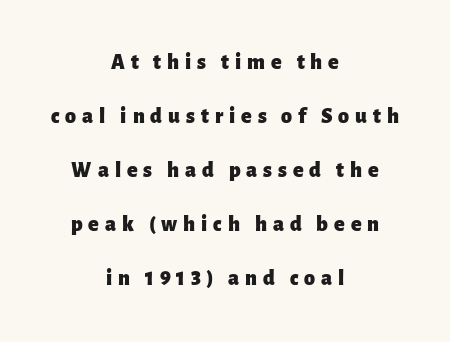
Q: Is the text bold? A: Yes.
Q: Is the text italic (slanted)? A: No, it is upright.
Q: Is the text underlined? A: No.
Q: How is the paragraph aligned? A: Centered.
Q: Is the spacing between letters normal or unusually wide? A: Unusually wide.
Q: Is the spacing between lines tight, normal or loose? A: Loose.
